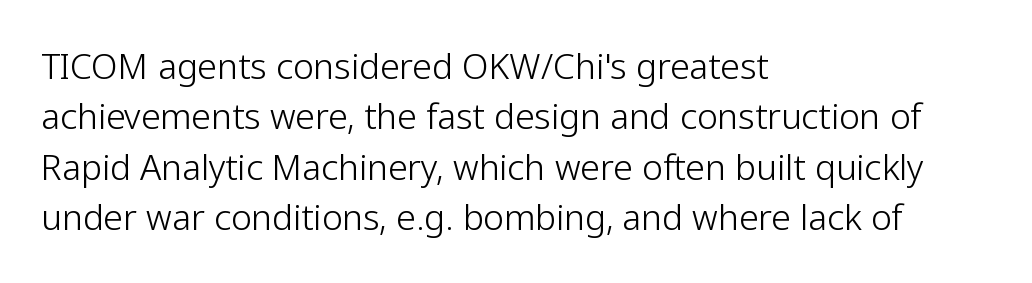
Q: Is the text bold? A: No.
Q: Is the text italic (slanted)? A: No, it is upright.
Q: Is the typeface a serif or a sans-serif typeface? A: Sans-serif.
Q: Is the text underlined? A: No.
Q: How is the paragraph aligned? A: Left-aligned.
Q: Is the spacing between letters normal or unusually wide? A: Normal.
Q: Is the spacing between lines tight, normal or loose? A: Normal.
Q: Width (condensed, normal, or wide)? A: Normal.
Q: Stroke contrast? A: Low.
Q: x-height? A: Medium.
Q: Monospaced? A: No.
